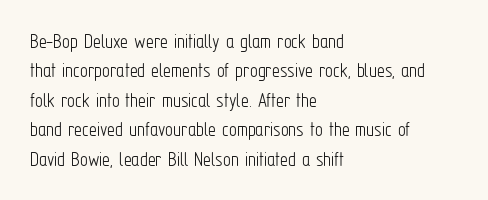
Bare-footed words on every line. Every stem runs plumb, perpendicular to the baseline. The typesetting does not lean heavy: it is not bold. Tracking value appears to be zero — textbook default spacing. The vertical gap from one line to the next is medium.
